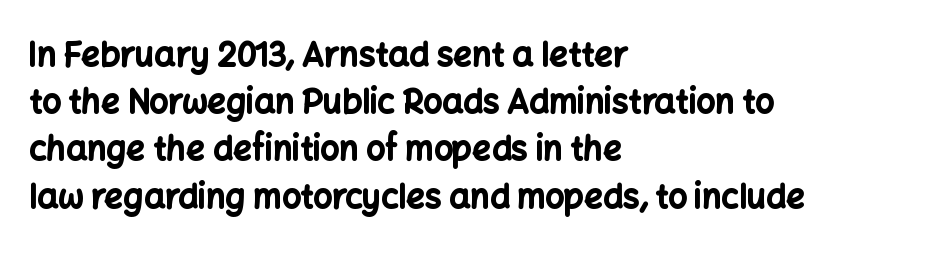
{"serif": "no", "italic": "no", "bold": "yes", "weight": "bold", "width": "normal", "stroke_contrast": "low", "x_height": "medium", "monospaced": "no", "underline": "no", "align": "left", "line_spacing": "normal", "line_spacing_ratio": 1.43, "letter_spacing": "normal", "letter_spacing_em": 0.0, "glyph_px": 33}
